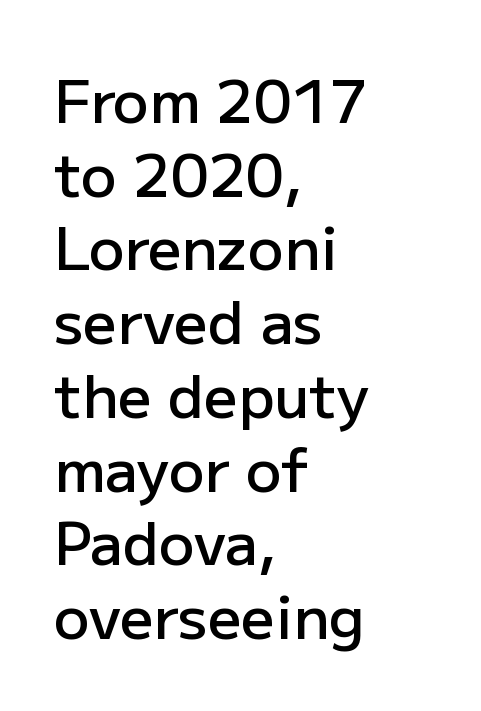
The image shows 59 px semibold sans-serif type, upright; set left-aligned, normal line spacing (1.25x), normal letter spacing, not underlined; low stroke contrast and a medium x-height.
